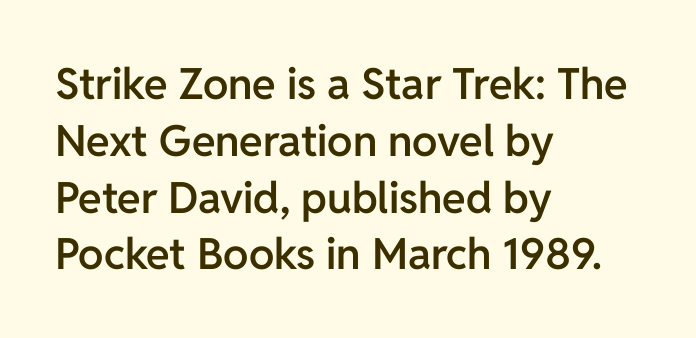
The image shows 43 px semibold sans-serif type, upright; set left-aligned, normal line spacing (1.32x), normal letter spacing, not underlined; low stroke contrast and a medium x-height.
